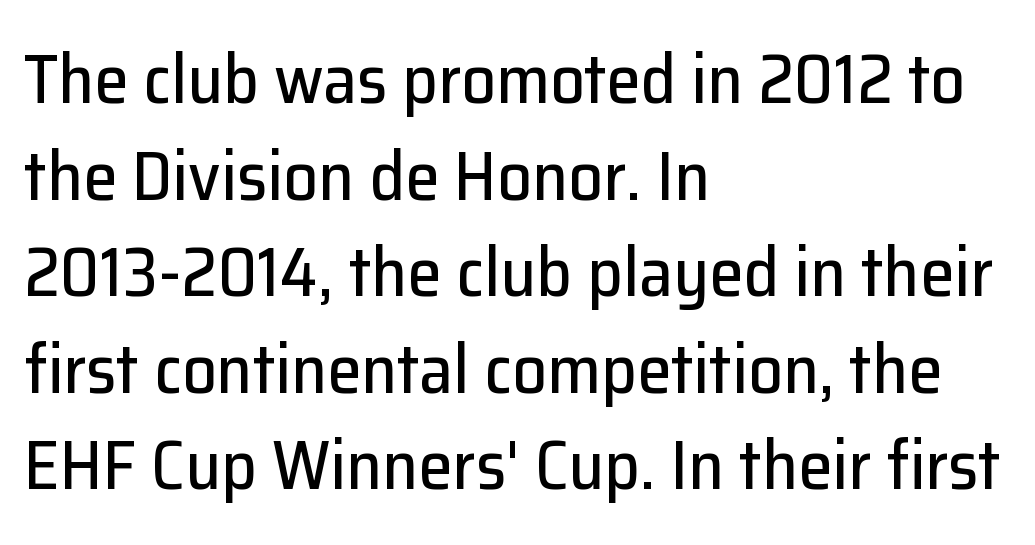
{"serif": "no", "italic": "no", "width": "normal", "stroke_contrast": "low", "x_height": "medium", "monospaced": "no", "underline": "no", "align": "left", "line_spacing": "normal", "line_spacing_ratio": 1.4, "letter_spacing": "normal", "letter_spacing_em": 0.0, "glyph_px": 69}
